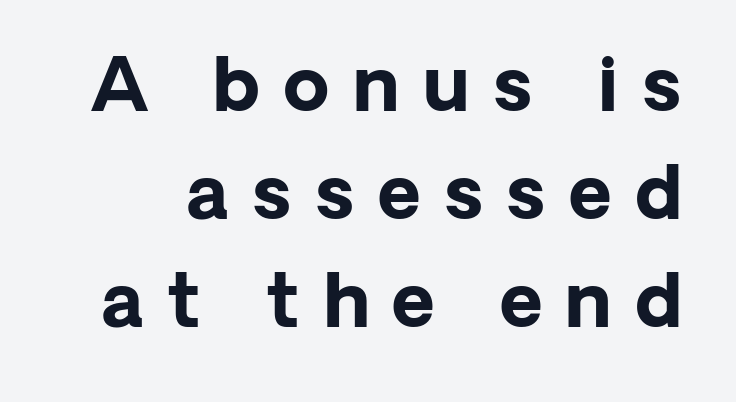
Lines of text with bare space underneath. A sans-serif font was chosen for this passage. There is plenty of visible air inserted between adjacent glyphs. These lines are rendered in a variable-pitch font. Typographic density is high because the face is bold. Students, observe: this is what conventionally led text looks like.
